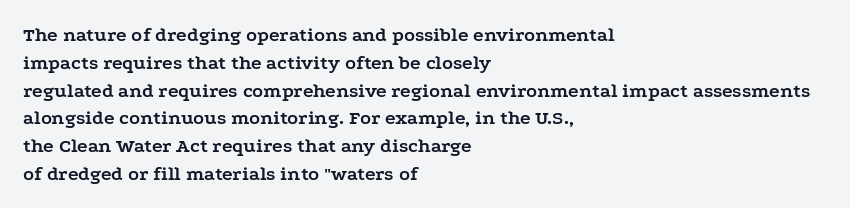
Q: Is the text bold? A: Yes.
Q: Is the text italic (slanted)? A: No, it is upright.
Q: Is the text underlined? A: No.
Q: How is the paragraph aligned? A: Left-aligned.
Q: Is the spacing between letters normal or unusually wide? A: Normal.
Q: Is the spacing between lines tight, normal or loose? A: Normal.
